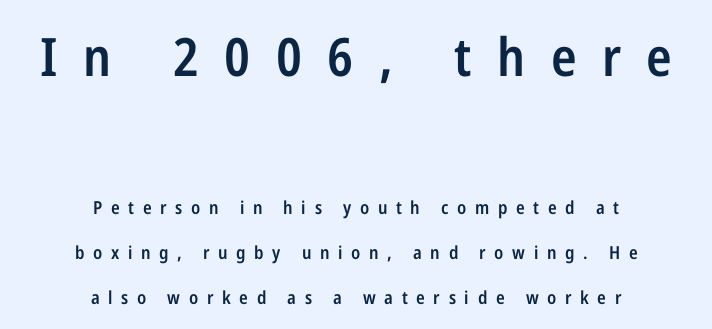
{"serif": "no", "italic": "no", "bold": "semi", "weight": "semibold", "width": "condensed", "stroke_contrast": "low", "x_height": "medium", "monospaced": "no", "underline": "no", "align": "center", "line_spacing": "loose", "line_spacing_ratio": 2.5, "letter_spacing": "wide", "letter_spacing_em": 0.48, "larger_block": "first", "size_ratio": 2.94, "glyph_px": 53}
